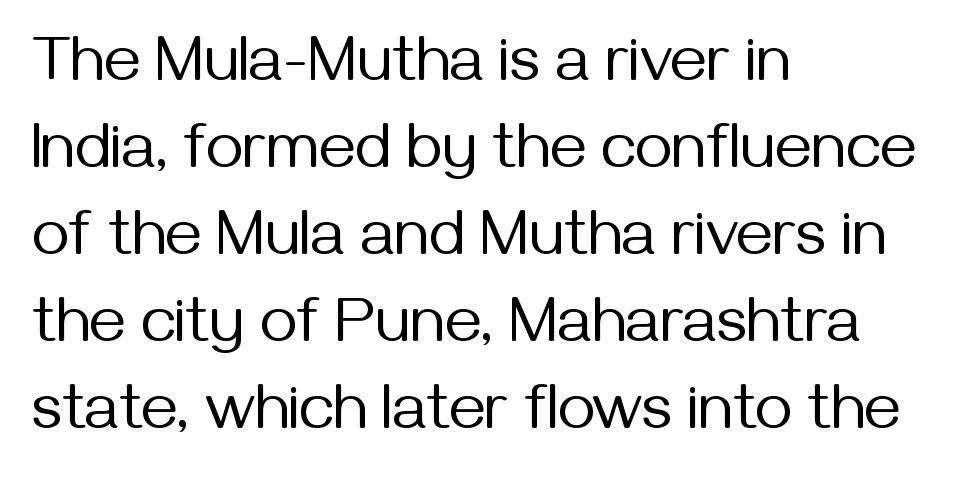
Do the characters align in a grid? No, the font is proportional. The typeface has the unassuming heft of standard copy or less. Typeset ragged right — the left edge is the straight one. A typesetter would mark this as roman, not italic. The gaps between neighbouring characters are ordinary and unremarkable. Notice how descenders clear the ascenders below comfortably — that's standard leading.
